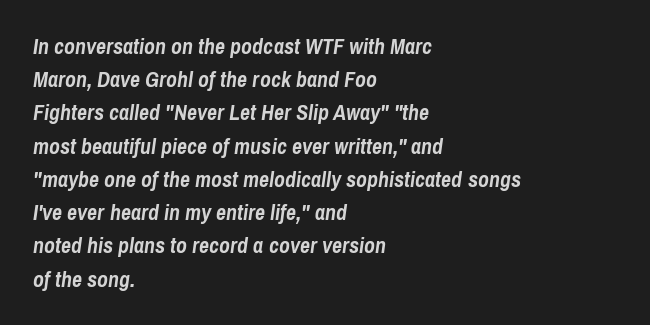
The image shows 22 px bold type, italic (leaning right); set left-aligned, normal line spacing (1.51x), normal letter spacing, not underlined.
